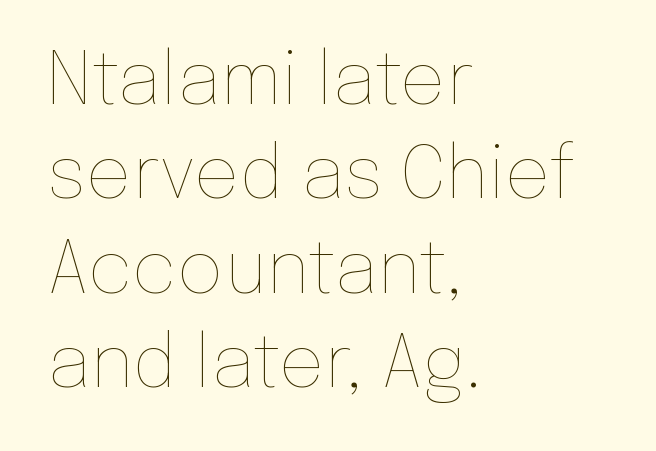
{"italic": "no", "bold": "no", "weight": "thin", "width": "normal", "stroke_contrast": "low", "x_height": "medium", "monospaced": "no", "underline": "no", "align": "left", "line_spacing": "normal", "line_spacing_ratio": 1.31, "letter_spacing": "normal", "letter_spacing_em": 0.0, "glyph_px": 72}
